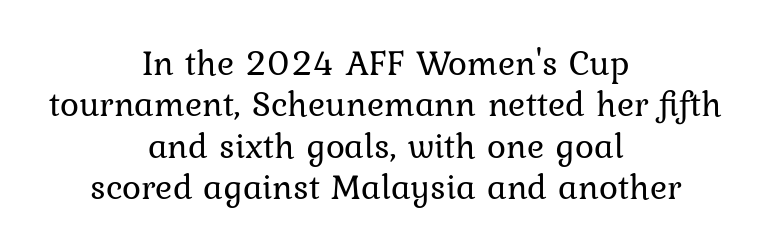
{"serif": "yes", "italic": "no", "bold": "no", "weight": "regular", "width": "normal", "stroke_contrast": "low", "x_height": "medium", "monospaced": "no", "underline": "no", "align": "center", "line_spacing": "tight", "line_spacing_ratio": 1.15, "letter_spacing": "normal", "letter_spacing_em": 0.0, "glyph_px": 36}
